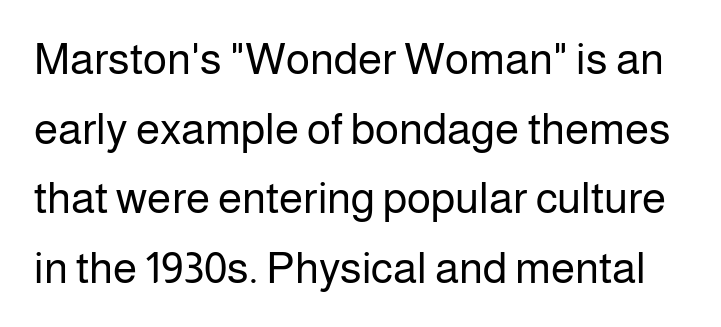
{"serif": "no", "italic": "no", "bold": "no", "weight": "regular", "width": "normal", "stroke_contrast": "low", "x_height": "medium", "monospaced": "no", "underline": "no", "line_spacing": "normal", "line_spacing_ratio": 1.58, "letter_spacing": "normal", "letter_spacing_em": 0.0, "glyph_px": 44}
